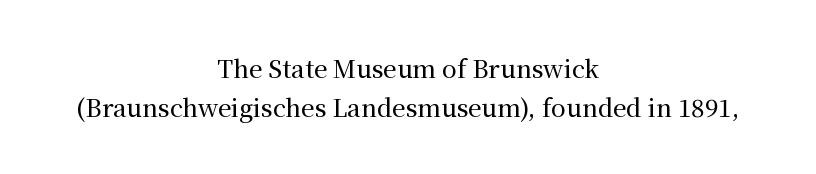
Designer's note — italics off, roman on. Summary of vertical rhythm: regular, with standard interline spacing. Observe the ordinary spacing: letters are neighbours, not strangers. Bare-footed words on every line. Each line is balanced around a shared central axis.
